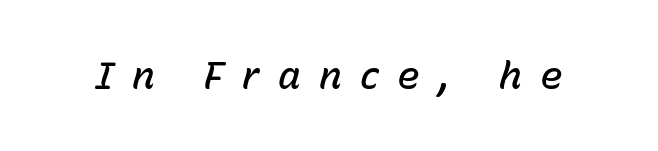
The image shows 38 px semibold type, italic (leaning right); set unusually wide letter spacing (+0.48 em), not underlined; low stroke contrast and a medium x-height.
